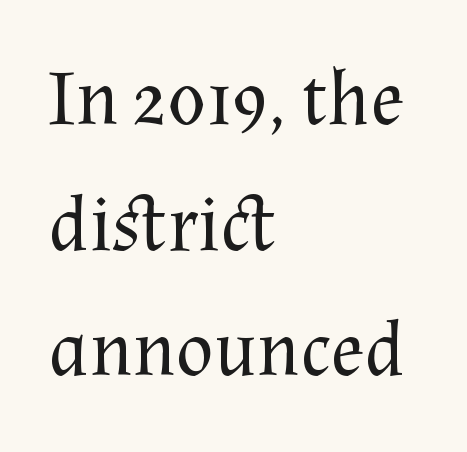
Is there any slant? The stems are plumb. The rendering uses a moderate line-height, typical for paragraphs. Think standard paragraph weight, or any step lighter than that. Rule under the text: the space is simply empty.
